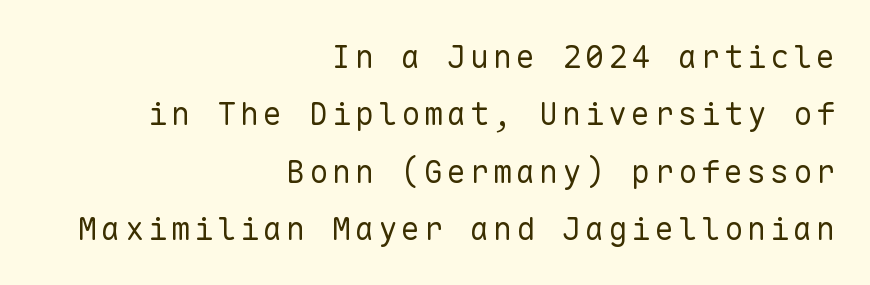
The image shows 32 px regular-weight sans-serif type, upright, monospaced; set right-aligned, line spacing 1.79x, not underlined; low stroke contrast and a medium x-height.
